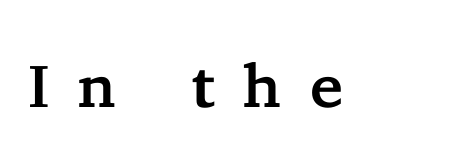
The image shows 61 px serif type, upright; set unusually wide letter spacing (+0.47 em), not underlined; low stroke contrast and a medium x-height.
